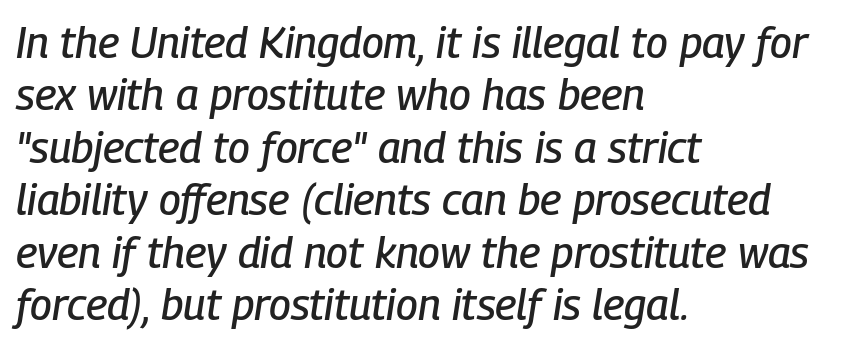
{"italic": "yes", "lean": "right", "slant_degrees": 9, "width": "condensed", "stroke_contrast": "low", "x_height": "medium", "monospaced": "no", "underline": "no", "align": "left", "line_spacing_ratio": 1.22, "letter_spacing": "normal", "letter_spacing_em": 0.0, "glyph_px": 43}
